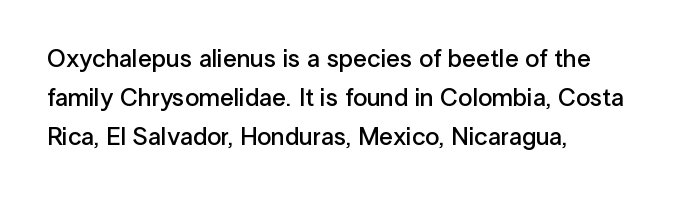
Nope, not italic — everything's standing straight. Semibold letterforms, between regular and bold. A typesetter would call this leading conventional body-copy spacing. Any mark beneath the type? The region is blank. The rendering anchors every line to the left-hand side. Letter spacing: default.
